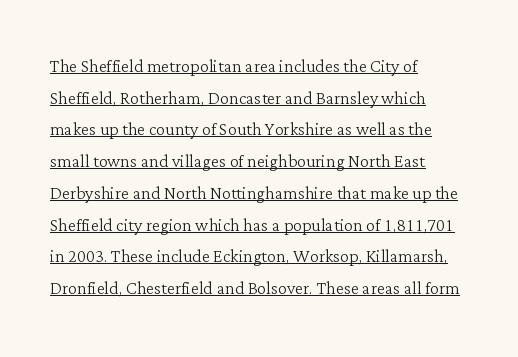
{"italic": "no", "bold": "no", "underline": "yes", "align": "left", "line_spacing": "normal", "line_spacing_ratio": 1.38, "letter_spacing": "normal", "letter_spacing_em": 0.0, "glyph_px": 23}
